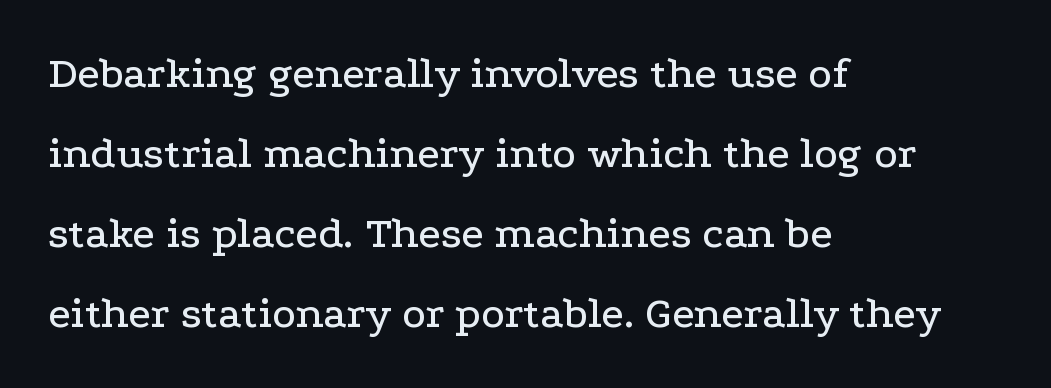
The image shows 45 px wide serif type, upright; set left-aligned, line spacing 1.78x, normal letter spacing, not underlined; low stroke contrast and a medium x-height.
